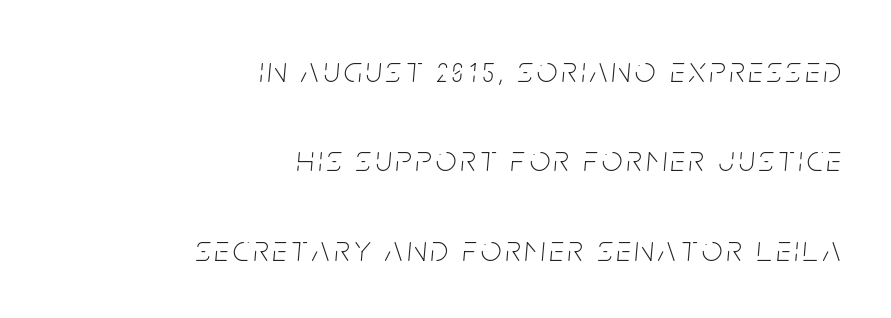
It's the slanting kind of type. Spacing verdict: proportional, widths tailored to each character. Letters have the restrained weight of plain body copy at most. Glance below the letters and you will spot only blank space. If you drew a ruler down the right edge, every line would touch it. What's the leading like? Stretched, with rows far apart.
